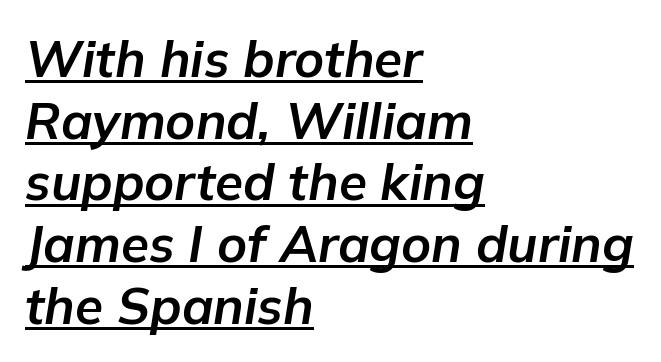
The paragraph has a hard left edge and a soft right edge. This is oblique type, the kind used for emphasis or titles. Character widths vary here, with narrow letters taking less room than wide ones. Standard letterfit; no display-style spreading of the glyphs.
